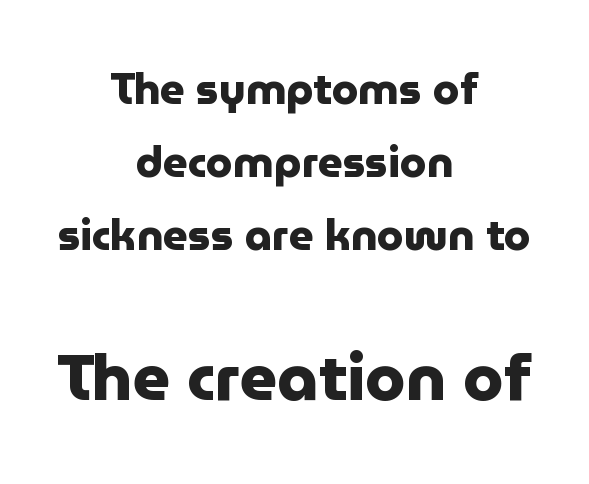
The typesetter chose a symmetrical, centered arrangement here. The emphasis by scale lands on block number two, below. Rows of type keep a routine distance in the vertical direction. Varying glyph widths throughout — classic text-font behaviour. Descender tails drop into unmarked territory.
